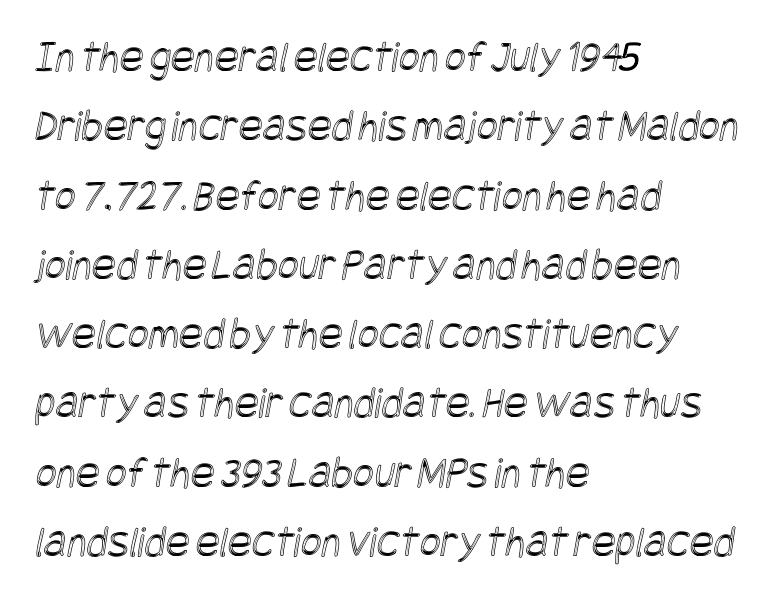
Q: Is the text underlined? A: No.
Q: How is the paragraph aligned? A: Left-aligned.
Q: Is the spacing between letters normal or unusually wide? A: Normal.
Q: Is the spacing between lines tight, normal or loose? A: Normal.
Q: Width (condensed, normal, or wide)? A: Condensed.
Q: x-height? A: Large.
